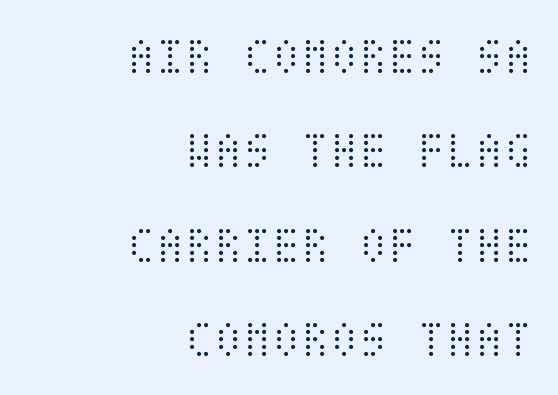
The image shows 53 px light, condensed type, upright; set right-aligned, line spacing 1.78x, normal letter spacing, not underlined; medium stroke contrast and a large x-height.
